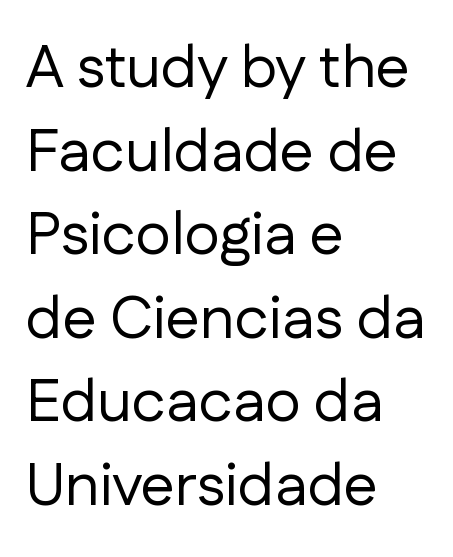
{"serif": "no", "italic": "no", "bold": "no", "weight": "regular", "width": "normal", "stroke_contrast": "low", "x_height": "medium", "monospaced": "no", "underline": "no", "align": "left", "line_spacing": "normal", "line_spacing_ratio": 1.37, "letter_spacing": "normal", "letter_spacing_em": 0.0, "glyph_px": 61}
